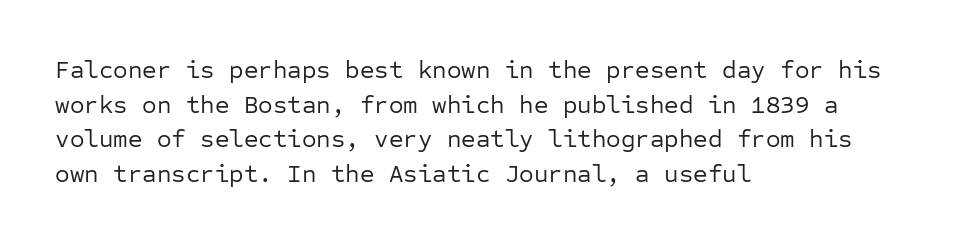
The letters stand straight up with perfectly vertical stems. The typesetter chose a ragged-right arrangement here. What's the leading like? Ordinary, nothing unusual. Nothing unusual about the tracking: characters are spaced as the font intends. Is the stroke heavy? The answer is a plain regular-or-lighter.
